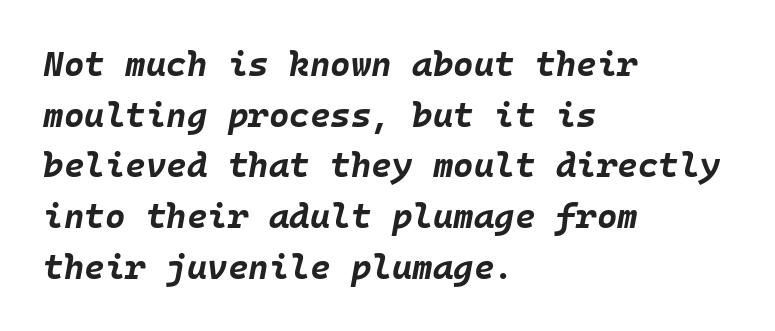
{"italic": "yes", "lean": "right", "slant_degrees": 10, "bold": "yes", "weight": "bold", "width": "normal", "stroke_contrast": "low", "x_height": "large", "underline": "no", "align": "left", "line_spacing": "normal", "line_spacing_ratio": 1.45, "letter_spacing": "normal", "letter_spacing_em": 0.0, "glyph_px": 35}
